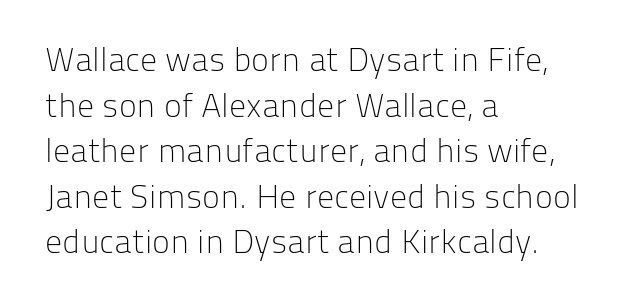
{"serif": "no", "italic": "no", "bold": "no", "weight": "light", "width": "normal", "stroke_contrast": "low", "x_height": "medium", "monospaced": "no", "underline": "no", "align": "left", "line_spacing": "normal", "line_spacing_ratio": 1.34, "letter_spacing": "normal", "letter_spacing_em": 0.0, "glyph_px": 34}
